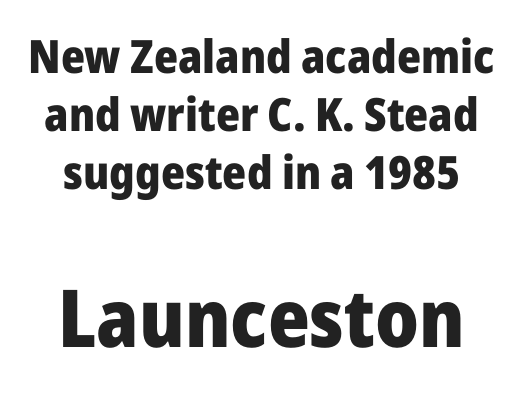
Q: Is the text bold? A: Yes.
Q: Is the text italic (slanted)? A: No, it is upright.
Q: Is the typeface a serif or a sans-serif typeface? A: Sans-serif.
Q: Is the text underlined? A: No.
Q: Is the spacing between letters normal or unusually wide? A: Normal.
Q: Is the spacing between lines tight, normal or loose? A: Normal.
Q: Which block of text is set in a larger size, the first (top) or the second (bottom)? A: The second (bottom) one.
Q: Width (condensed, normal, or wide)? A: Normal.
Q: Stroke contrast? A: Low.
Q: x-height? A: Medium.
Q: Monospaced? A: No.
